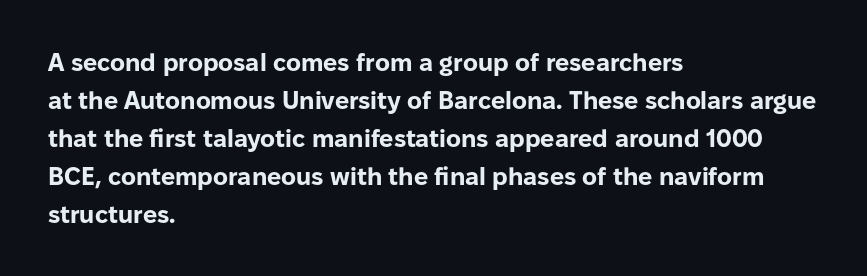
The image shows 25 px bold type, upright; set left-aligned, normal line spacing (1.52x), normal letter spacing, not underlined.
